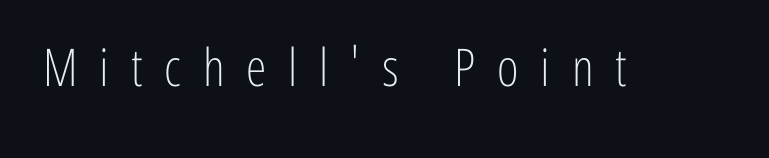
A quiet, ordinary-to-light weight characterises the typeface. Posture: upright roman. The gap between lines stays unmarked. Note: no serifs on the glyphs. These lines are rendered in a variable-pitch font. How are the letters spaced? Widely, with obvious added tracking.
